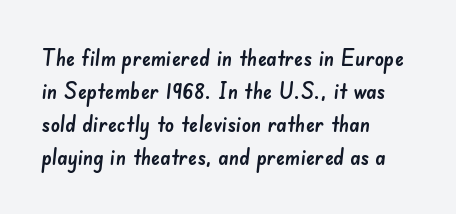
{"underline": "no", "align": "left", "line_spacing": "normal", "line_spacing_ratio": 1.44, "letter_spacing": "normal", "letter_spacing_em": 0.0, "glyph_px": 23}
